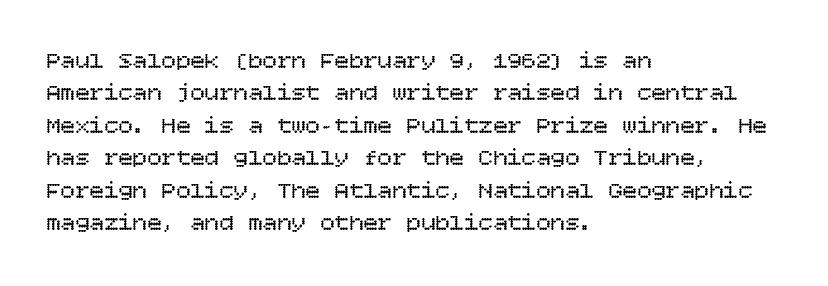
Q: Is the text bold? A: No.
Q: Is the text italic (slanted)? A: No, it is upright.
Q: Is the text underlined? A: No.
Q: How is the paragraph aligned? A: Left-aligned.
Q: Is the spacing between letters normal or unusually wide? A: Normal.
Q: Is the spacing between lines tight, normal or loose? A: Normal.
